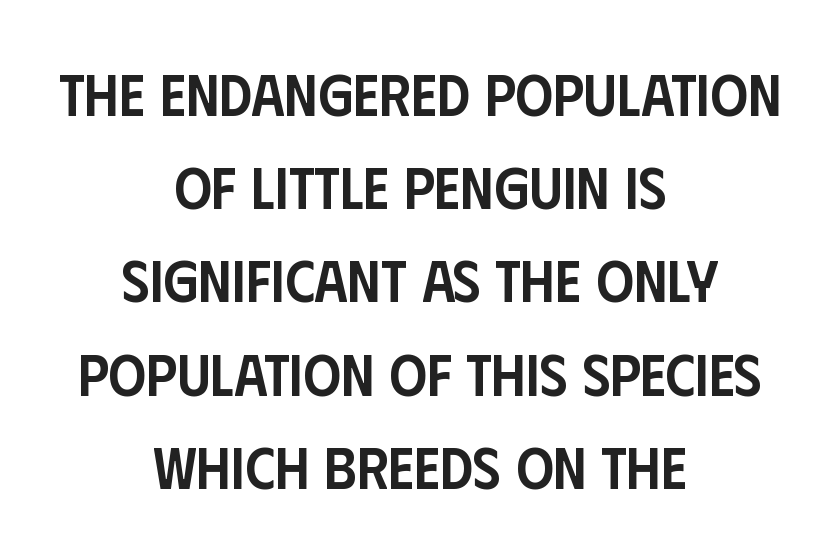
The image shows 59 px semibold, condensed sans-serif type, upright; set centered, normal line spacing (1.58x), normal letter spacing, not underlined; low stroke contrast and a large x-height.
